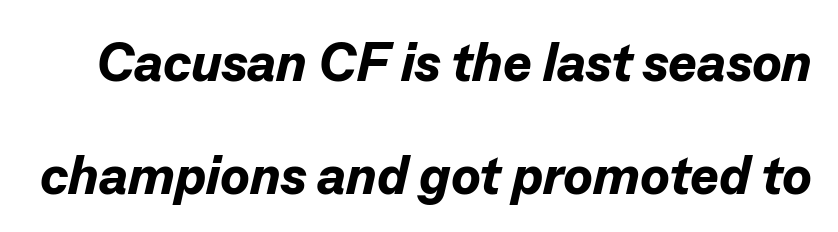
Q: Is the text bold? A: Yes.
Q: Is the text italic (slanted)? A: Yes, it leans right by about 13 degrees.
Q: Is the text underlined? A: No.
Q: Is the spacing between letters normal or unusually wide? A: Normal.
Q: Is the spacing between lines tight, normal or loose? A: Loose.
Q: Width (condensed, normal, or wide)? A: Normal.
Q: Stroke contrast? A: Low.
Q: x-height? A: Medium.
Q: Monospaced? A: No.
